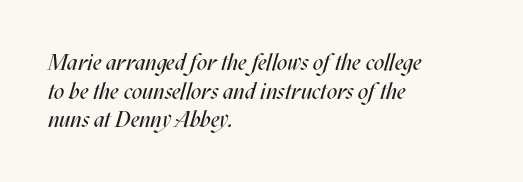
Each line starts at the same left margin while the right side varies. The foot of each line stays bare and open. What stands out about the letter spacing? Nothing — it is the standard amount. A typesetter would mark this as italic. Stems and bowls with no extra thickness — not bold.
